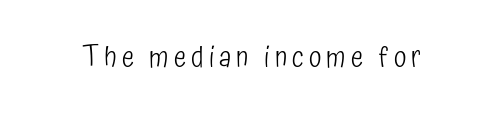
{"serif": "no", "italic": "no", "bold": "no", "weight": "light", "width": "condensed", "stroke_contrast": "low", "x_height": "medium", "monospaced": "no", "underline": "no", "glyph_px": 29}
